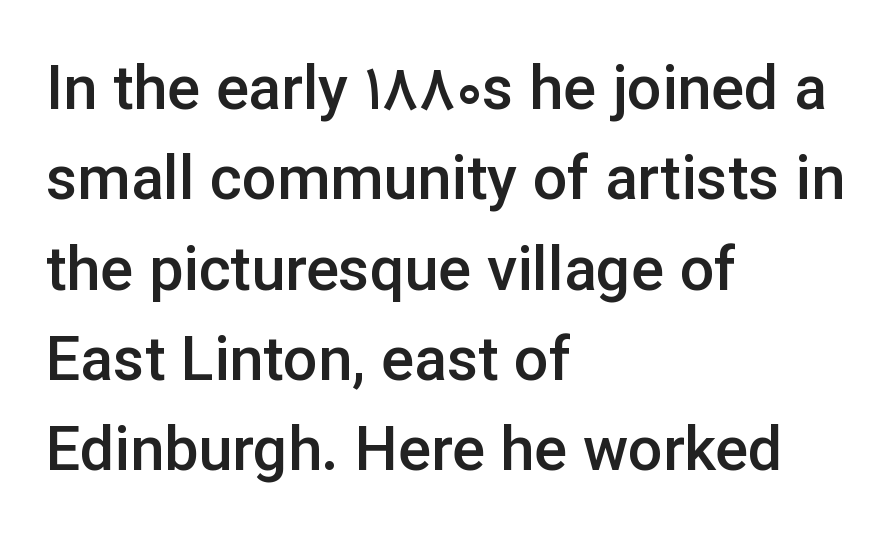
{"serif": "no", "italic": "no", "bold": "semi", "weight": "semibold", "width": "normal", "stroke_contrast": "low", "x_height": "medium", "monospaced": "no", "underline": "no", "align": "left", "line_spacing": "normal", "line_spacing_ratio": 1.48, "letter_spacing": "normal", "letter_spacing_em": 0.0, "glyph_px": 61}
